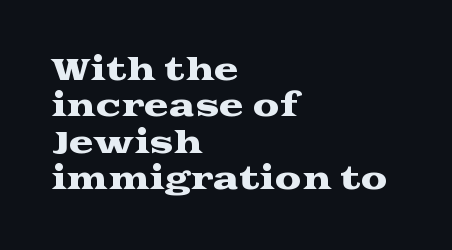
Q: Is the text italic (slanted)? A: No, it is upright.
Q: Is the typeface a serif or a sans-serif typeface? A: Serif.
Q: Is the text underlined? A: No.
Q: How is the paragraph aligned? A: Left-aligned.
Q: Is the spacing between letters normal or unusually wide? A: Normal.
Q: Width (condensed, normal, or wide)? A: Wide.
Q: Stroke contrast? A: Medium.
Q: x-height? A: Medium.
Q: Monospaced? A: No.
